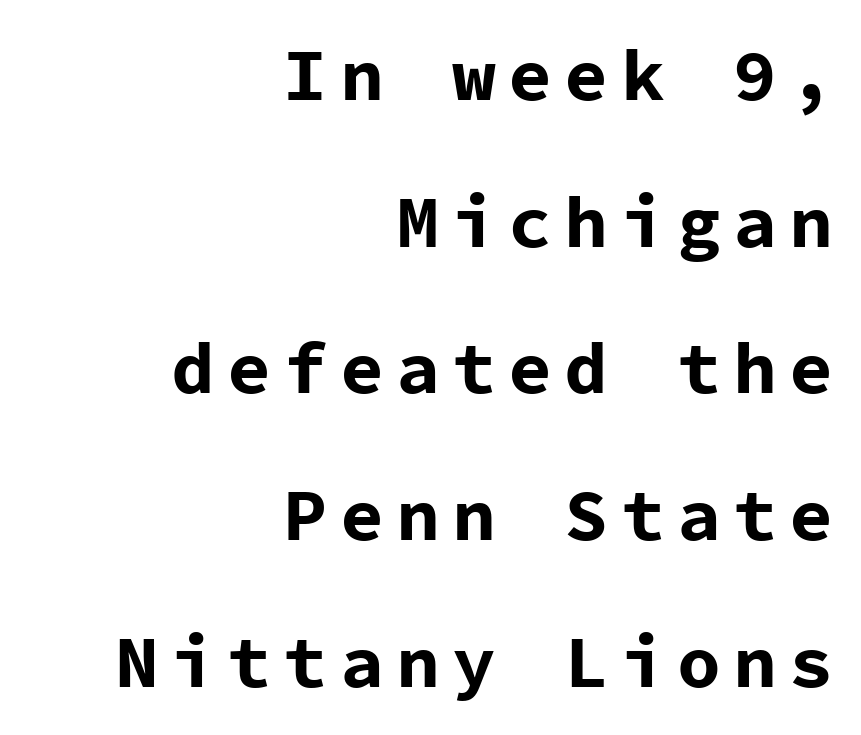
The image shows 73 px bold sans-serif type, upright, monospaced; set right-aligned, loose line spacing (2.01x), not underlined; low stroke contrast and a medium x-height.
